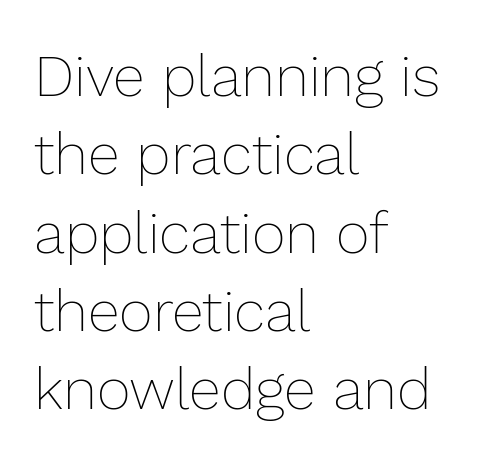
{"italic": "no", "bold": "no", "weight": "thin", "width": "normal", "stroke_contrast": "low", "x_height": "medium", "monospaced": "no", "underline": "no", "align": "left", "line_spacing": "normal", "line_spacing_ratio": 1.35, "letter_spacing": "normal", "letter_spacing_em": 0.0, "glyph_px": 58}
